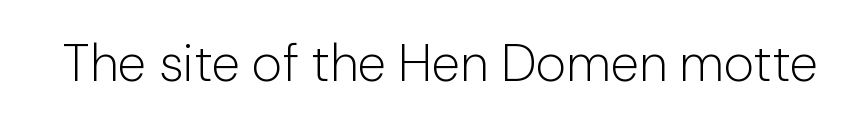
Q: Is the text bold? A: No.
Q: Is the text italic (slanted)? A: No, it is upright.
Q: Is the typeface a serif or a sans-serif typeface? A: Sans-serif.
Q: Is the text underlined? A: No.
Q: Is the spacing between letters normal or unusually wide? A: Normal.
Q: Width (condensed, normal, or wide)? A: Normal.
Q: Stroke contrast? A: Low.
Q: x-height? A: Medium.
Q: Monospaced? A: No.
